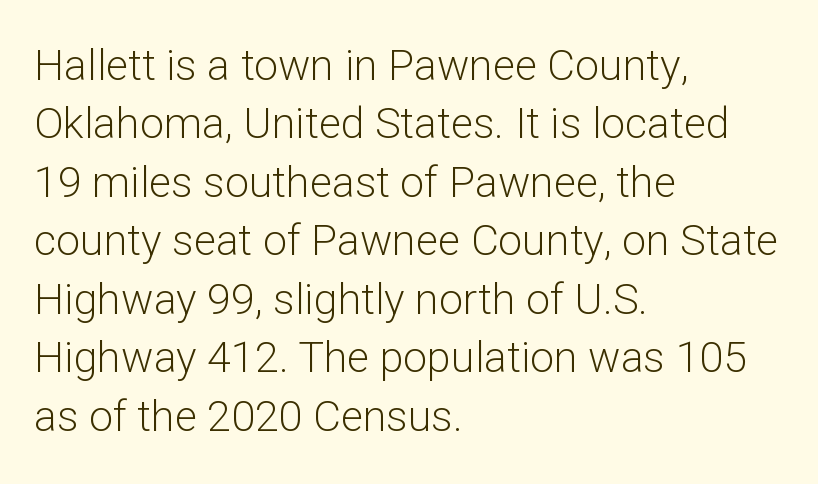
Q: Is the text bold? A: No.
Q: Is the text italic (slanted)? A: No, it is upright.
Q: Is the typeface a serif or a sans-serif typeface? A: Sans-serif.
Q: Is the text underlined? A: No.
Q: How is the paragraph aligned? A: Left-aligned.
Q: Is the spacing between letters normal or unusually wide? A: Normal.
Q: Is the spacing between lines tight, normal or loose? A: Normal.
Q: Width (condensed, normal, or wide)? A: Normal.
Q: Stroke contrast? A: Low.
Q: x-height? A: Medium.
Q: Monospaced? A: No.
